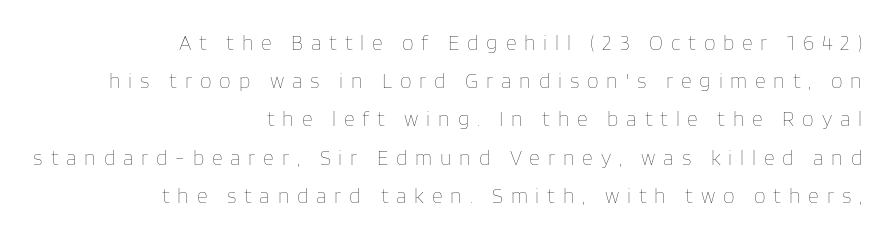
Plain, unruled lines of type. No italicization has been applied; the sample stays upright. Weight: not bold — regular or lighter. Is the letter spacing exaggerated? Yes — the characters are pushed far apart. The setting favours the right margin, as signatures and pull-quotes sometimes do.
